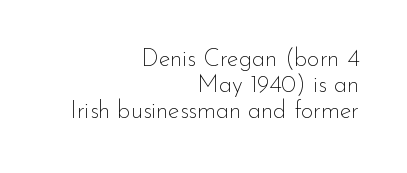
{"italic": "no", "bold": "no", "underline": "no", "align": "right", "line_spacing": "tight", "line_spacing_ratio": 1.09, "letter_spacing": "normal", "letter_spacing_em": 0.0, "glyph_px": 24}
